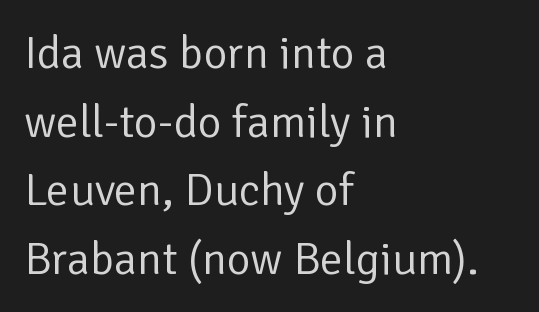
{"serif": "no", "italic": "no", "bold": "no", "weight": "regular", "width": "normal", "stroke_contrast": "low", "x_height": "medium", "monospaced": "no", "underline": "no", "align": "left", "line_spacing": "normal", "line_spacing_ratio": 1.49, "letter_spacing": "normal", "letter_spacing_em": 0.0, "glyph_px": 46}
